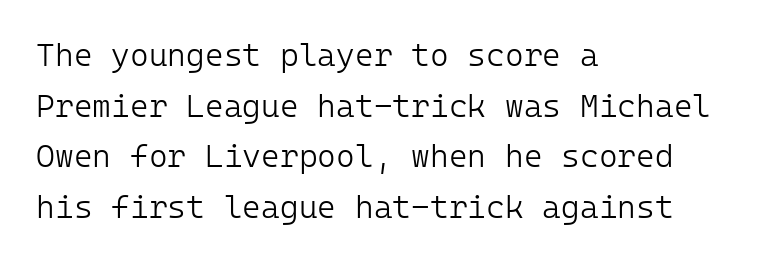
Q: Is the text bold? A: No.
Q: Is the text italic (slanted)? A: No, it is upright.
Q: Is the typeface a serif or a sans-serif typeface? A: Sans-serif.
Q: Is the text underlined? A: No.
Q: How is the paragraph aligned? A: Left-aligned.
Q: Is the spacing between letters normal or unusually wide? A: Normal.
Q: Is the spacing between lines tight, normal or loose? A: Normal.
Q: Width (condensed, normal, or wide)? A: Normal.
Q: Stroke contrast? A: Low.
Q: x-height? A: Medium.
